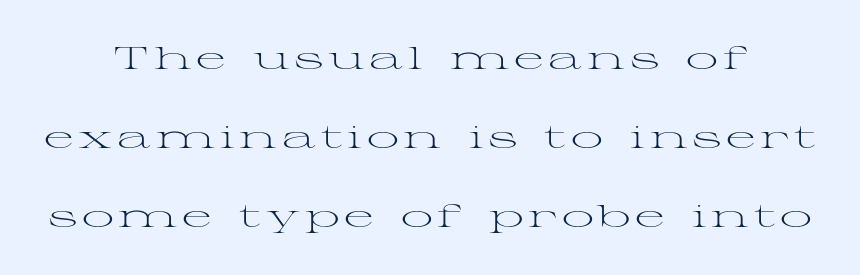
The image shows 32 px light, wide serif type, upright; set centered, loose line spacing (2.47x), not underlined; medium stroke contrast and a medium x-height.
